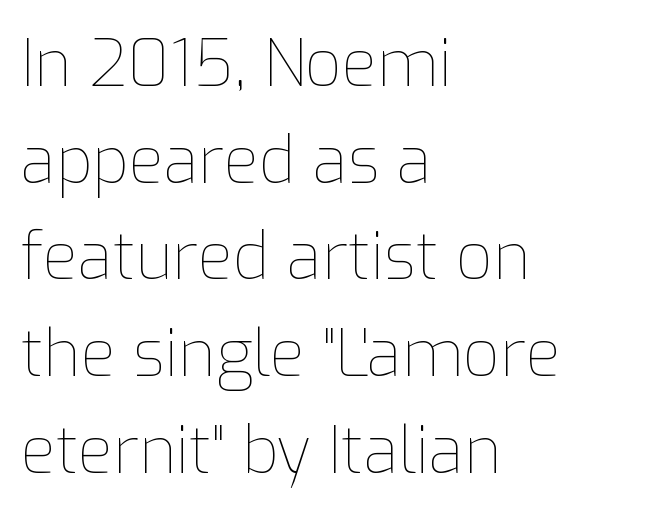
The image shows 64 px thin type, upright; set left-aligned, normal line spacing (1.51x), normal letter spacing, not underlined; low stroke contrast and a medium x-height.
